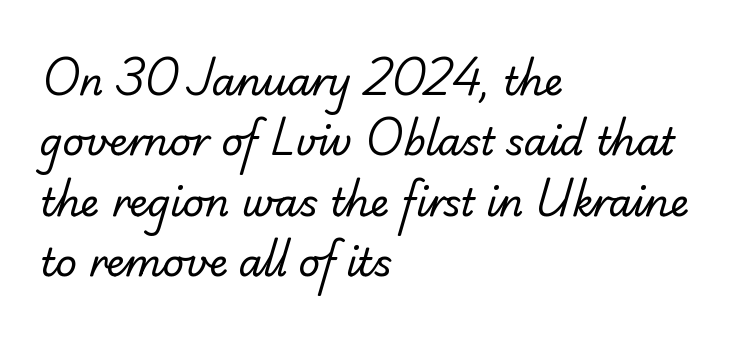
Q: Is the text bold? A: No.
Q: Is the typeface a serif or a sans-serif typeface? A: Sans-serif.
Q: Is the text underlined? A: No.
Q: How is the paragraph aligned? A: Left-aligned.
Q: Is the spacing between letters normal or unusually wide? A: Normal.
Q: Is the spacing between lines tight, normal or loose? A: Normal.
Q: Width (condensed, normal, or wide)? A: Normal.
Q: Stroke contrast? A: Low.
Q: x-height? A: Small.
Q: Monospaced? A: No.
